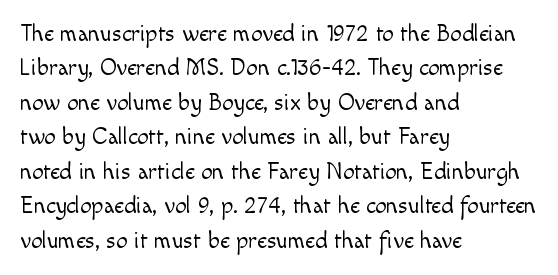
Q: Is the text bold? A: No.
Q: Is the text italic (slanted)? A: No, it is upright.
Q: Is the text underlined? A: No.
Q: How is the paragraph aligned? A: Left-aligned.
Q: Is the spacing between letters normal or unusually wide? A: Normal.
Q: Is the spacing between lines tight, normal or loose? A: Normal.
